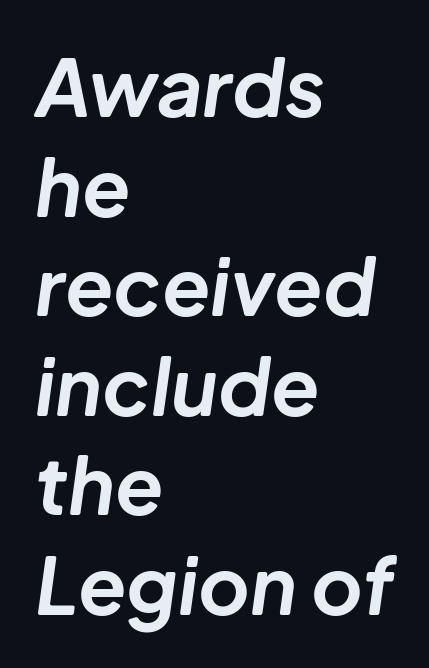
Whoever set this chose a conventional vertical rhythm. The typesetting leans heavy: a genuine bold. Each letter keeps its own natural width here, so spacing adapts to shape. The line texture is even and compact thanks to regular tracking. Clear beneath every line of the passage.
